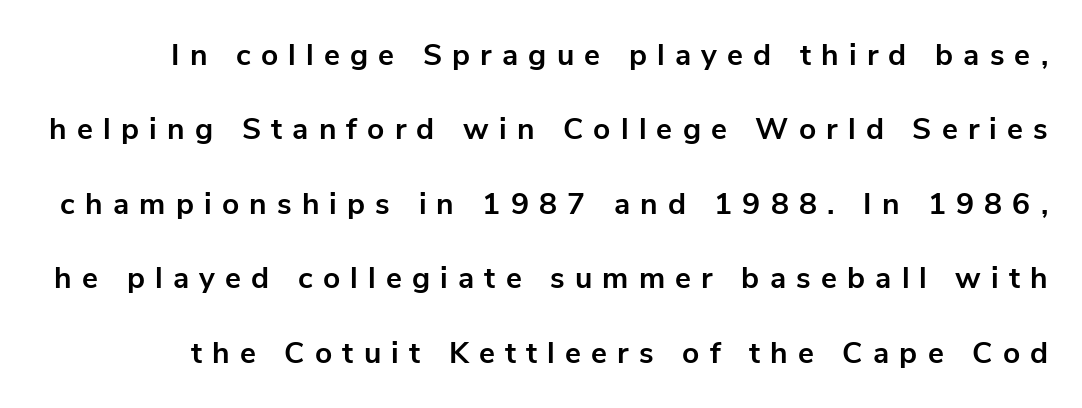
Q: Is the text bold? A: Yes.
Q: Is the text italic (slanted)? A: No, it is upright.
Q: Is the typeface a serif or a sans-serif typeface? A: Sans-serif.
Q: Is the text underlined? A: No.
Q: Is the spacing between letters normal or unusually wide? A: Unusually wide.
Q: Is the spacing between lines tight, normal or loose? A: Loose.
Q: Width (condensed, normal, or wide)? A: Normal.
Q: Stroke contrast? A: Low.
Q: x-height? A: Medium.
Q: Monospaced? A: No.
